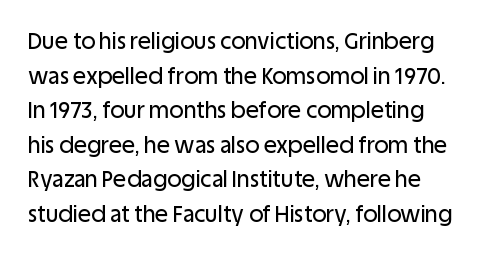
The image shows 22 px text type, upright; set normal line spacing (1.57x), normal letter spacing, not underlined.
